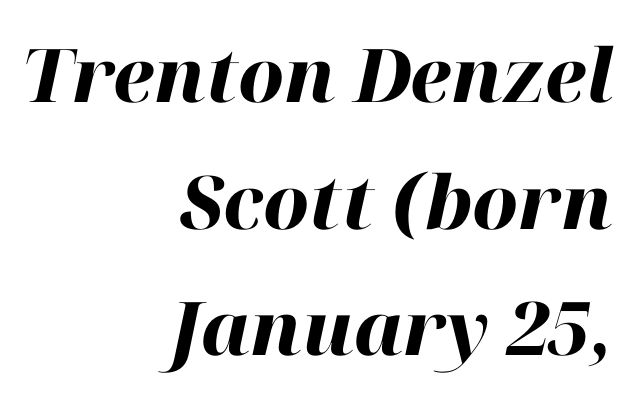
{"italic": "yes", "lean": "right", "slant_degrees": 12, "bold": "yes", "weight": "heavy", "width": "normal", "stroke_contrast": "high", "x_height": "medium", "monospaced": "no", "underline": "no", "align": "right", "line_spacing_ratio": 1.71, "letter_spacing": "normal", "letter_spacing_em": 0.0, "glyph_px": 74}
